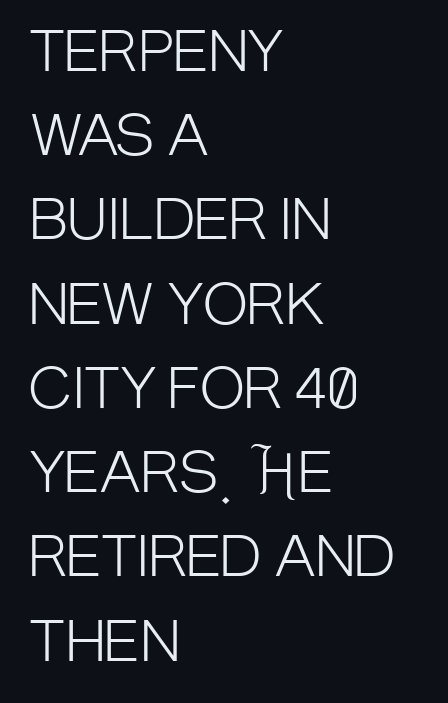
Q: Is the text bold? A: No.
Q: Is the text italic (slanted)? A: No, it is upright.
Q: Is the typeface a serif or a sans-serif typeface? A: Sans-serif.
Q: Is the text underlined? A: No.
Q: How is the paragraph aligned? A: Left-aligned.
Q: Is the spacing between letters normal or unusually wide? A: Normal.
Q: Is the spacing between lines tight, normal or loose? A: Normal.
Q: Width (condensed, normal, or wide)? A: Condensed.
Q: Stroke contrast? A: Low.
Q: x-height? A: Large.
Q: Monospaced? A: No.
